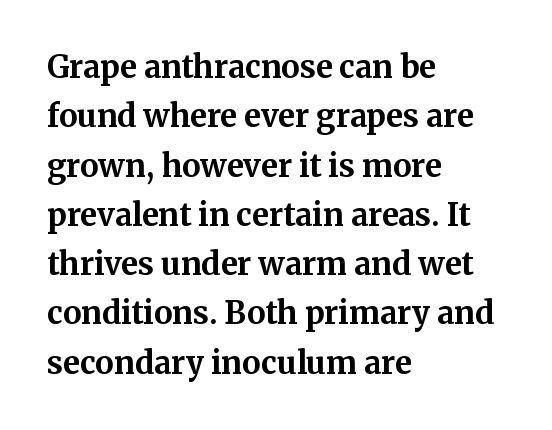
The image shows 31 px bold serif type, upright; set left-aligned, normal line spacing (1.59x), normal letter spacing, not underlined; medium stroke contrast and a medium x-height.
